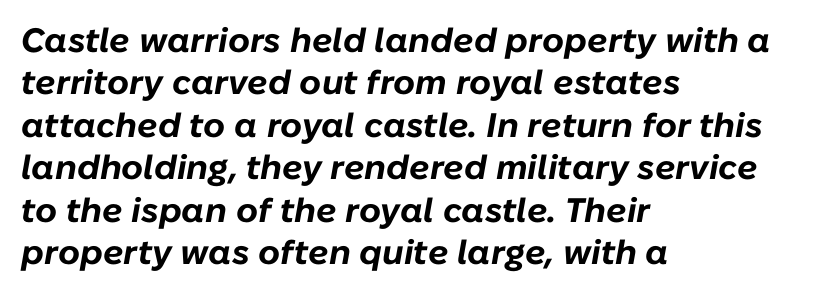
The image shows 34 px bold type, italic (leaning right); set left-aligned, normal line spacing (1.25x), normal letter spacing, not underlined; low stroke contrast and a medium x-height.
